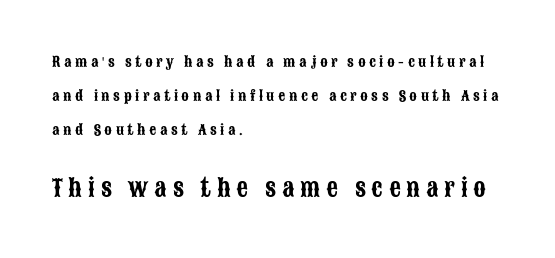
Display-style spreading of the glyphs; the letterfit is very open. Plain, unruled lines of type. Casual observation: everything's shoved over to the left. A typesetter would call this leading open, well beyond the default. A typesetter would mark this as roman, not italic. The more generous point size was reserved for the lower chunk.
